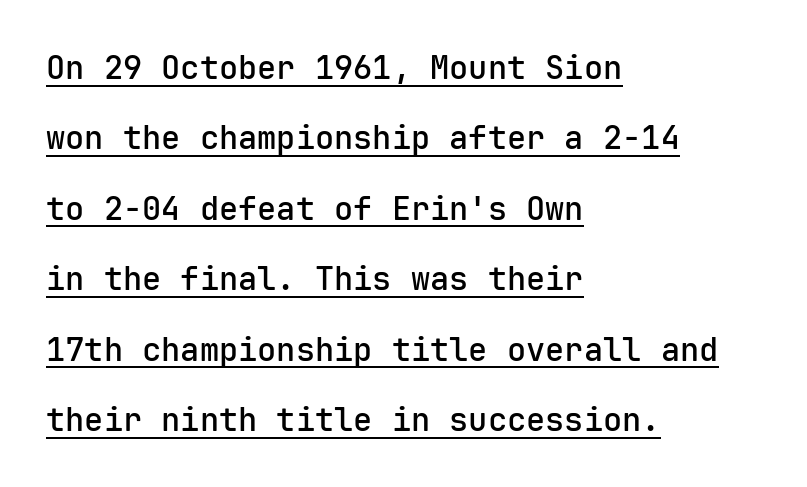
The image shows 32 px semibold sans-serif type, upright, monospaced; set left-aligned, loose line spacing (2.2x), normal letter spacing, underlined; low stroke contrast and a medium x-height.
